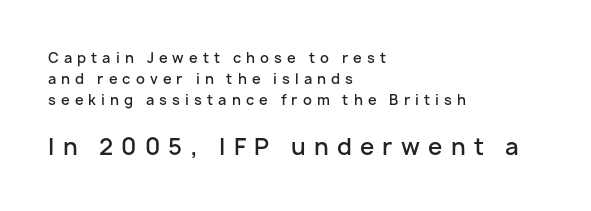
The image shows 23 px text type, upright; set left-aligned, normal line spacing (1.51x), unusually wide letter spacing (+0.36 em), not underlined; the second (bottom) block is 1.64x larger.
